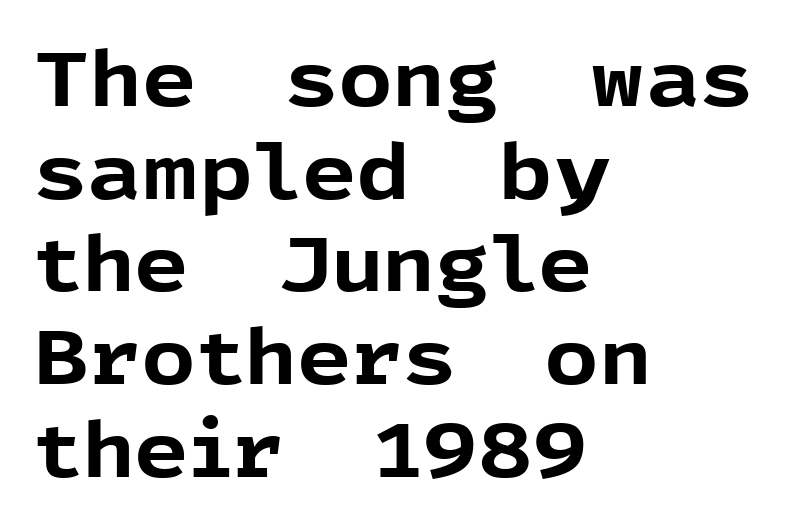
Q: Is the text bold? A: Yes.
Q: Is the text italic (slanted)? A: No, it is upright.
Q: Is the typeface a serif or a sans-serif typeface? A: Sans-serif.
Q: Is the text underlined? A: No.
Q: How is the paragraph aligned? A: Left-aligned.
Q: Is the spacing between letters normal or unusually wide? A: Normal.
Q: Width (condensed, normal, or wide)? A: Normal.
Q: x-height? A: Medium.
Q: Monospaced? A: No.
